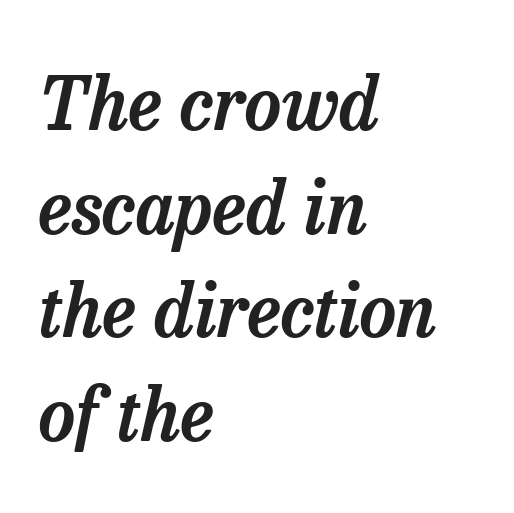
{"serif": "yes", "italic": "yes", "lean": "right", "slant_degrees": 13, "width": "normal", "stroke_contrast": "low", "x_height": "medium", "monospaced": "no", "underline": "no", "align": "left", "line_spacing": "normal", "line_spacing_ratio": 1.44, "letter_spacing": "normal", "letter_spacing_em": 0.0, "glyph_px": 72}
